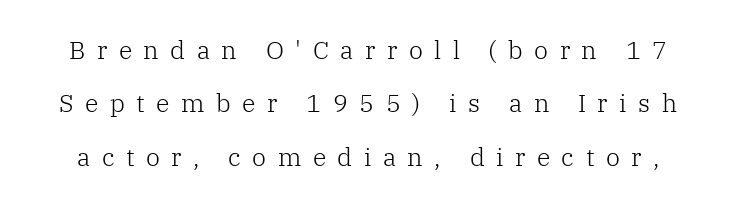
{"italic": "no", "bold": "no", "underline": "no", "line_spacing": "loose", "line_spacing_ratio": 2.14, "letter_spacing": "wide", "letter_spacing_em": 0.46, "glyph_px": 25}
